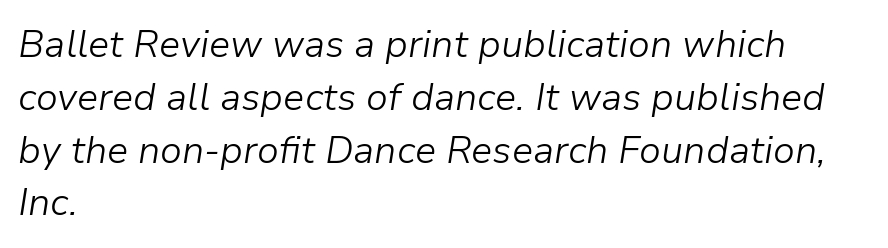
Q: Is the text bold? A: No.
Q: Is the text italic (slanted)? A: Yes, it leans right by about 9 degrees.
Q: Is the text underlined? A: No.
Q: How is the paragraph aligned? A: Left-aligned.
Q: Is the spacing between letters normal or unusually wide? A: Normal.
Q: Is the spacing between lines tight, normal or loose? A: Normal.
Q: Width (condensed, normal, or wide)? A: Normal.
Q: Stroke contrast? A: Low.
Q: x-height? A: Medium.
Q: Monospaced? A: No.
